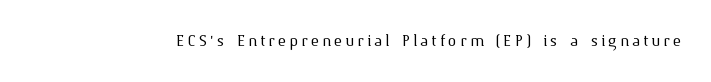
Nope, not italic — everything's standing straight. Weight: regular or lighter. This rendering features lettering with no underline.
